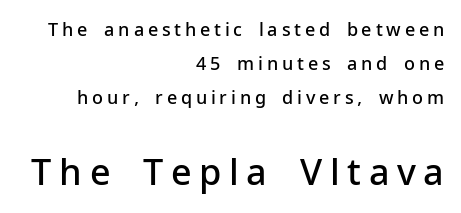
Q: Is the text bold? A: Semi-bold.
Q: Is the text italic (slanted)? A: No, it is upright.
Q: Is the typeface a serif or a sans-serif typeface? A: Sans-serif.
Q: Is the text underlined? A: No.
Q: How is the paragraph aligned? A: Right-aligned.
Q: Is the spacing between letters normal or unusually wide? A: Unusually wide.
Q: Which block of text is set in a larger size, the first (top) or the second (bottom)? A: The second (bottom) one.
Q: Width (condensed, normal, or wide)? A: Normal.
Q: Stroke contrast? A: Low.
Q: x-height? A: Medium.
Q: Monospaced? A: No.
